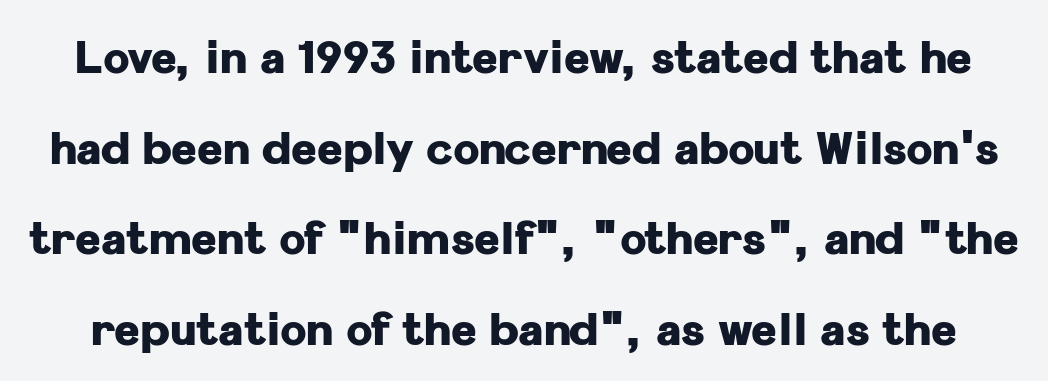
The image shows 44 px heavy sans-serif type, upright; set loose line spacing (2.06x), normal letter spacing, not underlined; low stroke contrast and a medium x-height.
